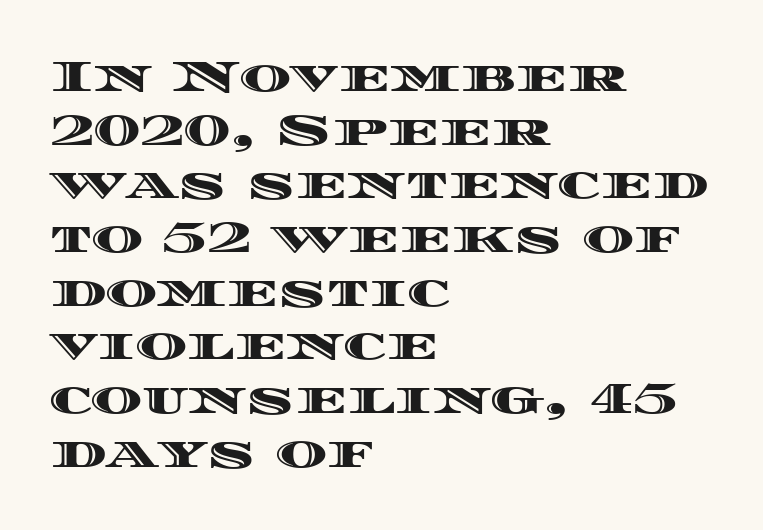
{"italic": "no", "width": "wide", "x_height": "large", "monospaced": "no", "underline": "no", "align": "left", "line_spacing_ratio": 1.22, "letter_spacing": "normal", "letter_spacing_em": 0.0, "glyph_px": 44}
